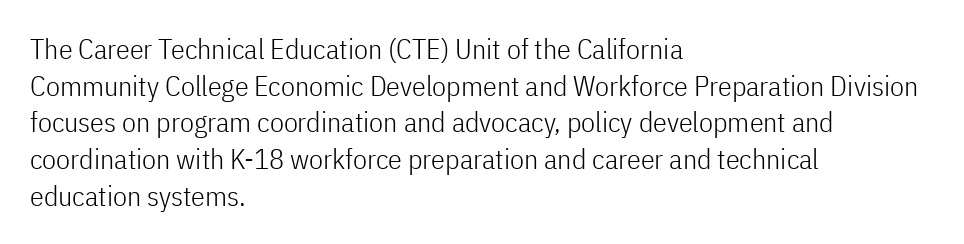
The letters advance in unequal steps, a hallmark of proportional type. Stems here are at most as thick as an everyday book face. The rendering anchors every line to the left-hand side. This is roman type, the default non-slanted kind.
